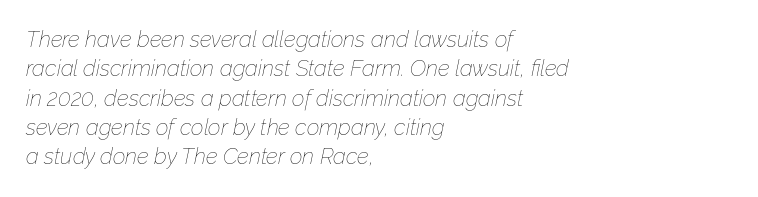
In terms of letterspacing, this is plain default setting. Leading matches the norm, producing a regular column. The words here are not underlined. When letters slant like this, we call the style italic.
